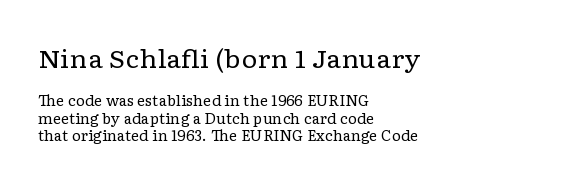
This rendering uses left alignment, leaving the right contour irregular. Horizontal bands of white between lines are of average thickness. This layout puts the oversized block above and the modest block below. You can tell it's not italic because the verticals are truly vertical. Is the stroke heavy? The answer is a plain regular-or-lighter.
